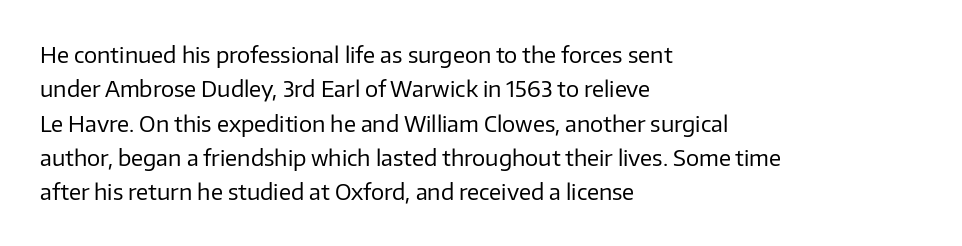
{"italic": "no", "bold": "no", "underline": "no", "align": "left", "line_spacing": "normal", "line_spacing_ratio": 1.56, "letter_spacing": "normal", "letter_spacing_em": 0.0, "glyph_px": 22}
